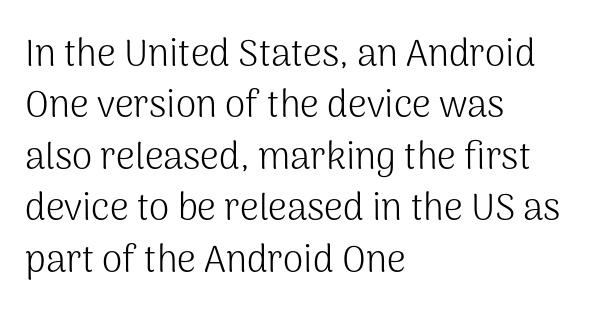
Q: Is the text bold? A: No.
Q: Is the text italic (slanted)? A: No, it is upright.
Q: Is the typeface a serif or a sans-serif typeface? A: Sans-serif.
Q: Is the text underlined? A: No.
Q: How is the paragraph aligned? A: Left-aligned.
Q: Is the spacing between letters normal or unusually wide? A: Normal.
Q: Is the spacing between lines tight, normal or loose? A: Normal.
Q: Width (condensed, normal, or wide)? A: Normal.
Q: Stroke contrast? A: Medium.
Q: x-height? A: Medium.
Q: Monospaced? A: No.
